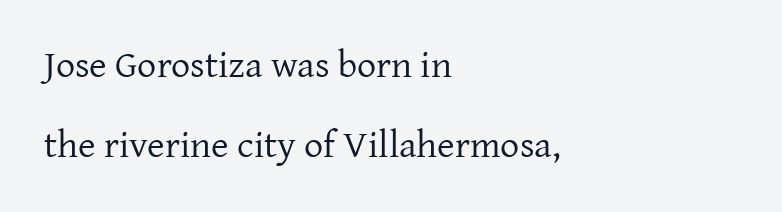
Nothing heavy about these letters — not bold at all. The text was rendered using a seriffed face with decorative stroke endings. The tracking reads as untouched default to a designer's eye. Note the varied advance widths — an 'i' is clearly narrower than an 'm'.
